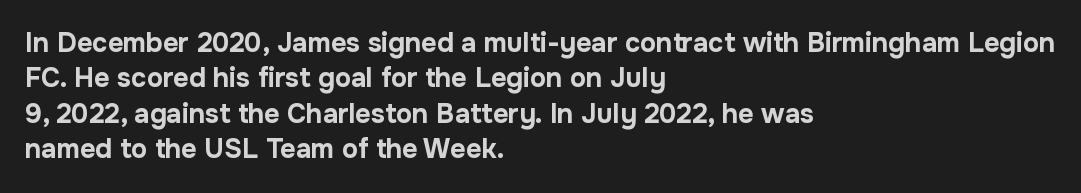
{"italic": "no", "bold": "yes", "underline": "no", "align": "left", "line_spacing": "normal", "line_spacing_ratio": 1.31, "letter_spacing": "normal", "letter_spacing_em": 0.0, "glyph_px": 27}
